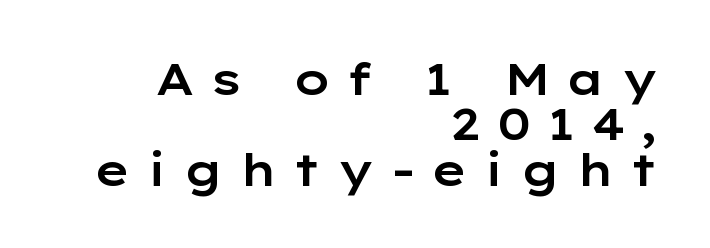
The image shows 44 px wide sans-serif type, upright; set right-aligned, tight line spacing (1.03x), unusually wide letter spacing (+0.34 em), not underlined; low stroke contrast and a medium x-height.
